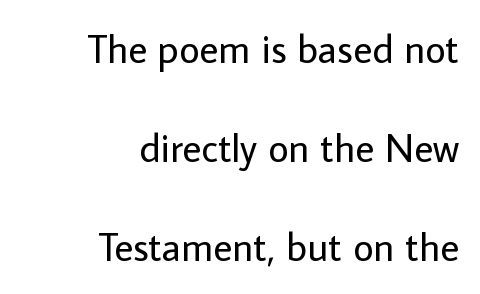
The rag falls on the left side of this text block. Upright lettering throughout. Ink coverage per letter is moderate at most. Tracking here is standard; glyphs follow each other at the usual distance.
